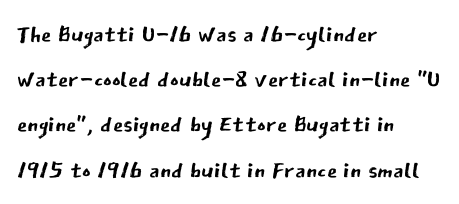
{"serif": "no", "italic": "no", "bold": "no", "weight": "regular", "width": "normal", "stroke_contrast": "low", "x_height": "medium", "monospaced": "no", "underline": "no", "align": "left", "line_spacing": "normal", "line_spacing_ratio": 1.37, "letter_spacing": "normal", "letter_spacing_em": 0.0, "glyph_px": 33}
